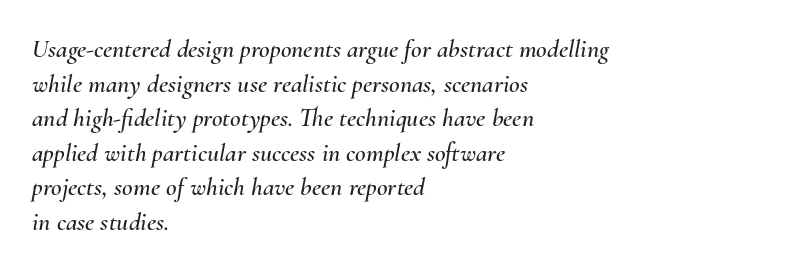
Q: Is the text italic (slanted)? A: Yes, it leans right by about 10 degrees.
Q: Is the text underlined? A: No.
Q: How is the paragraph aligned? A: Left-aligned.
Q: Is the spacing between letters normal or unusually wide? A: Normal.
Q: Is the spacing between lines tight, normal or loose? A: Normal.
